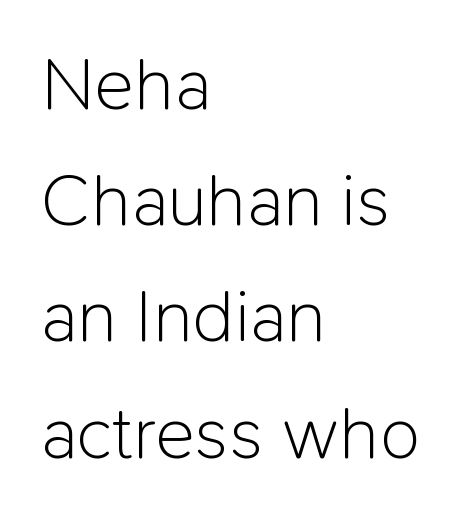
{"serif": "no", "italic": "no", "bold": "no", "weight": "light", "width": "normal", "stroke_contrast": "low", "x_height": "medium", "monospaced": "no", "underline": "no", "align": "left", "line_spacing": "normal", "line_spacing_ratio": 1.57, "letter_spacing": "normal", "letter_spacing_em": 0.0, "glyph_px": 74}
